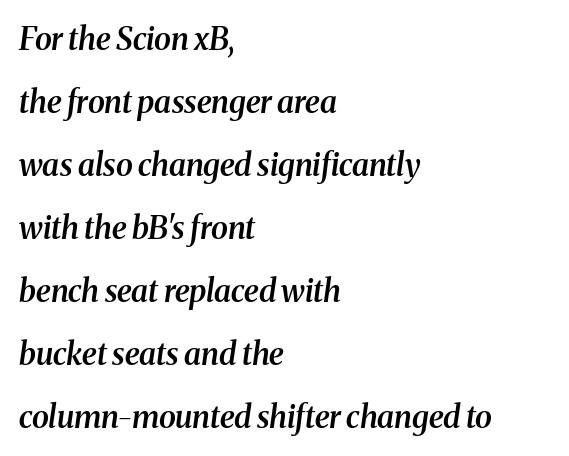
Q: Is the text bold? A: Semi-bold.
Q: Is the text italic (slanted)? A: Yes, it leans right by about 8 degrees.
Q: Is the typeface a serif or a sans-serif typeface? A: Serif.
Q: Is the text underlined? A: No.
Q: How is the paragraph aligned? A: Left-aligned.
Q: Is the spacing between letters normal or unusually wide? A: Normal.
Q: Is the spacing between lines tight, normal or loose? A: Loose.
Q: Width (condensed, normal, or wide)? A: Normal.
Q: Stroke contrast? A: Medium.
Q: x-height? A: Medium.
Q: Monospaced? A: No.
